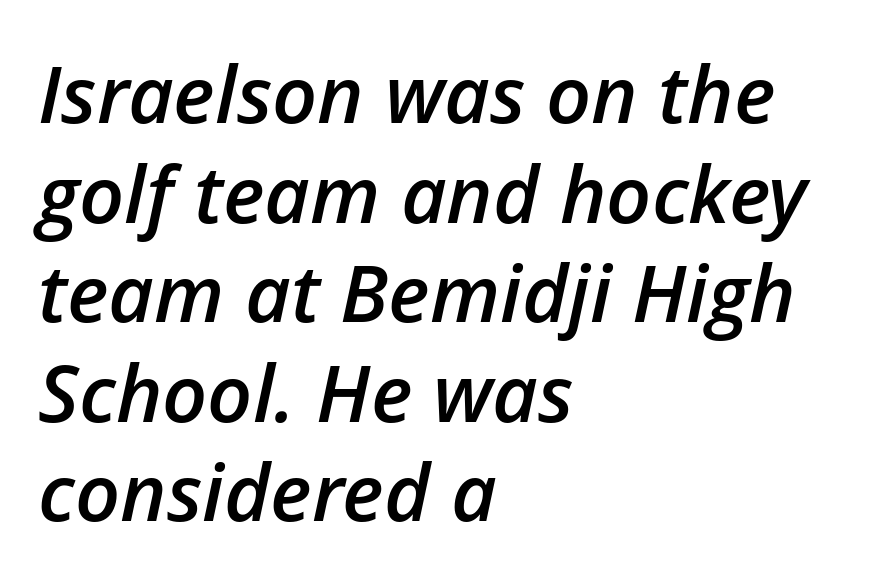
The paragraph shown leans on its left margin. Students, note that the glyphs here touch the page at normal intervals. A bare baseline throughout the passage. The letters advance in unequal steps, a hallmark of proportional type.
